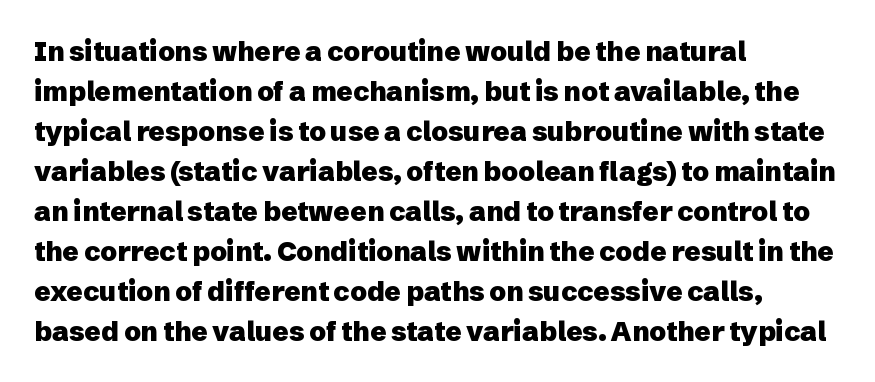
The image shows 27 px bold type, upright; set left-aligned, normal line spacing (1.48x), normal letter spacing, not underlined.
